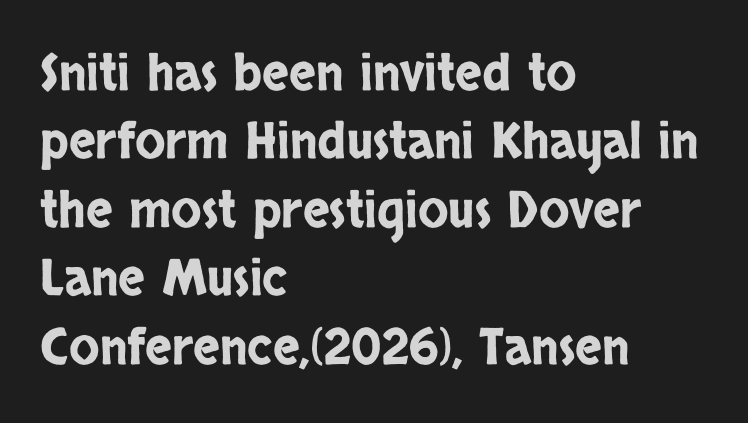
Q: Is the text italic (slanted)? A: No, it is upright.
Q: Is the typeface a serif or a sans-serif typeface? A: Sans-serif.
Q: Is the text underlined? A: No.
Q: How is the paragraph aligned? A: Left-aligned.
Q: Is the spacing between letters normal or unusually wide? A: Normal.
Q: Is the spacing between lines tight, normal or loose? A: Normal.
Q: Width (condensed, normal, or wide)? A: Condensed.
Q: Stroke contrast? A: Low.
Q: x-height? A: Large.
Q: Monospaced? A: No.
